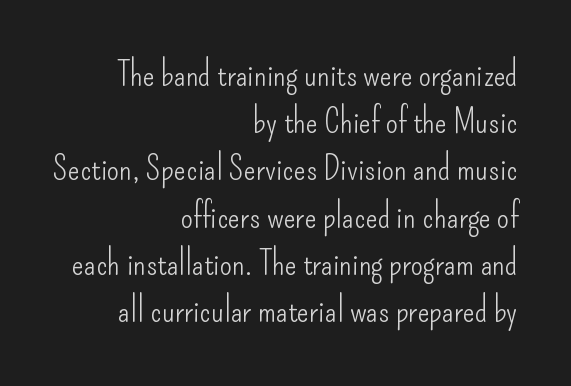
Q: Is the text bold? A: No.
Q: Is the text italic (slanted)? A: No, it is upright.
Q: Is the typeface a serif or a sans-serif typeface? A: Sans-serif.
Q: Is the text underlined? A: No.
Q: How is the paragraph aligned? A: Right-aligned.
Q: Is the spacing between letters normal or unusually wide? A: Normal.
Q: Is the spacing between lines tight, normal or loose? A: Normal.
Q: Width (condensed, normal, or wide)? A: Condensed.
Q: Stroke contrast? A: Low.
Q: x-height? A: Small.
Q: Monospaced? A: No.
